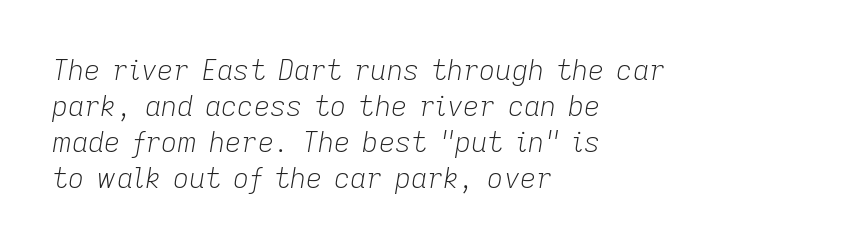
The image shows 28 px light type, italic (leaning right); set left-aligned, normal line spacing (1.29x), normal letter spacing, not underlined; low stroke contrast and a medium x-height.
